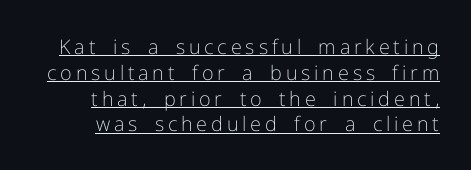
The image shows 20 px text type, upright; set normal line spacing (1.29x), underlined.
